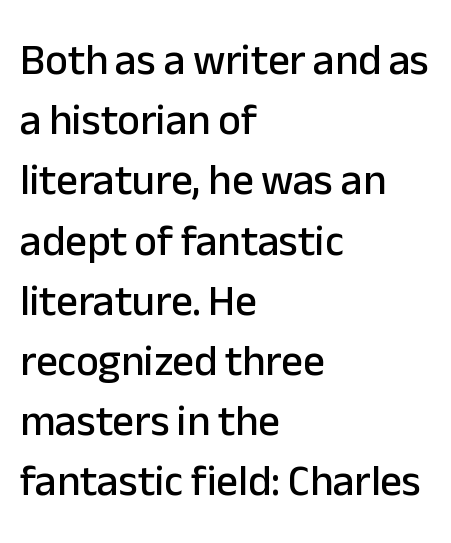
The image shows 43 px sans-serif type, upright; set left-aligned, normal line spacing (1.4x), normal letter spacing, not underlined; low stroke contrast and a medium x-height.
